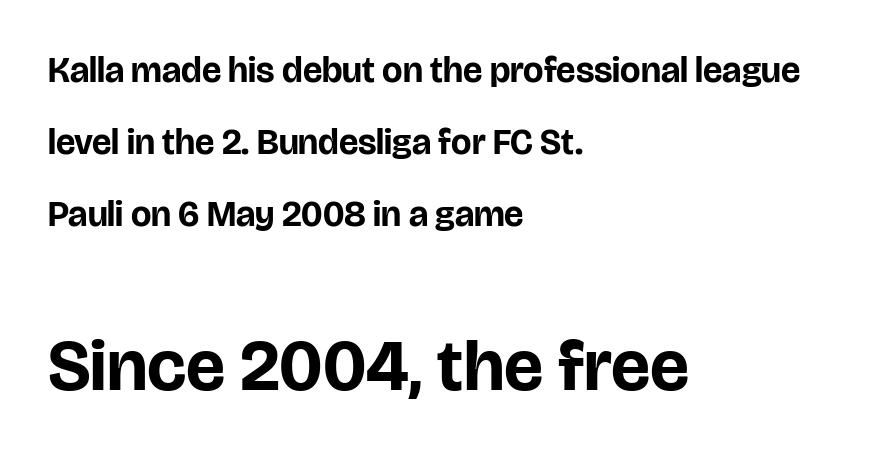
{"serif": "no", "italic": "no", "bold": "yes", "weight": "bold", "width": "normal", "stroke_contrast": "low", "x_height": "large", "monospaced": "no", "underline": "no", "align": "left", "line_spacing": "loose", "line_spacing_ratio": 2.0, "letter_spacing": "normal", "letter_spacing_em": 0.0, "larger_block": "second", "size_ratio": 2.03, "glyph_px": 73}
